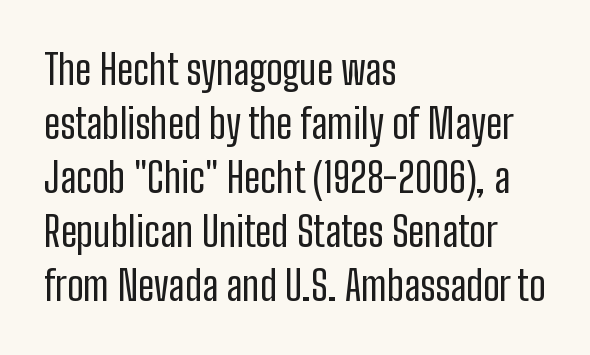
The specimen reads as upright at a glance. Varying glyph widths throughout — classic text-font behaviour. Which margin do the lines hug? The left one — the right edge is uneven. The glyphs are unaccompanied by any horizontal stroke below them. Ink coverage per letter is moderate at most. In terms of letterspacing, this is plain default setting.
